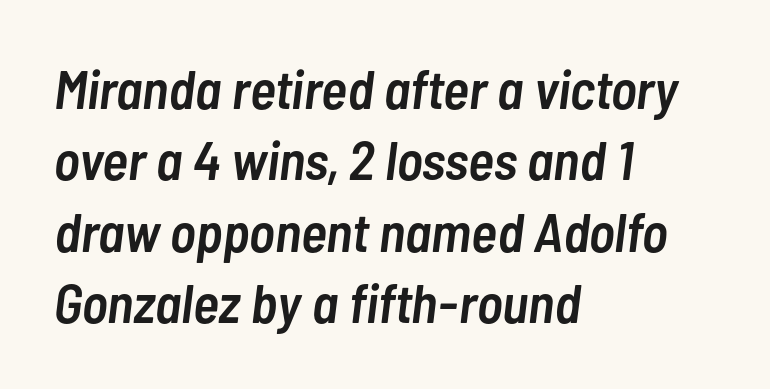
{"italic": "yes", "lean": "right", "slant_degrees": 7, "bold": "semi", "weight": "semibold", "width": "condensed", "stroke_contrast": "low", "x_height": "medium", "monospaced": "no", "underline": "no", "align": "left", "line_spacing": "normal", "line_spacing_ratio": 1.3, "letter_spacing": "normal", "letter_spacing_em": 0.0, "glyph_px": 55}
